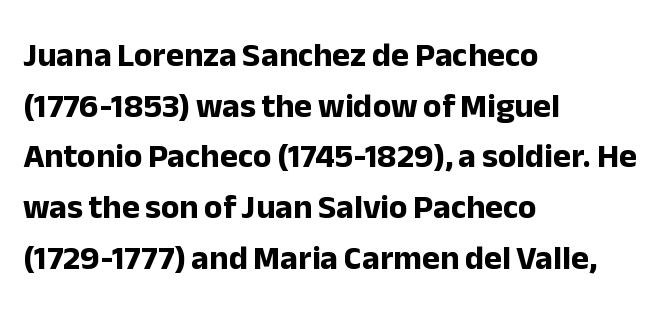
Regarding serifs, this sample does without them. This is the regular roman posture of the typeface. In terms of letterspacing, this is plain default setting. This sample is left-justified, so line endings fall wherever the words run out. The rendering uses natural spacing where letterforms have individual widths.
